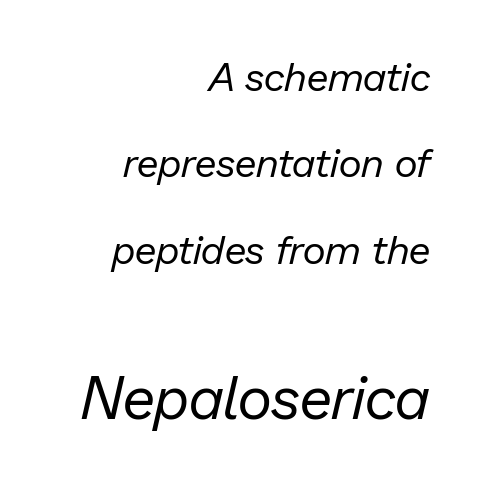
The image shows 60 px regular-weight type, italic (leaning right); set right-aligned, loose line spacing (2.16x), normal letter spacing, not underlined; the second (bottom) block is 1.5x larger; low stroke contrast and a medium x-height.
